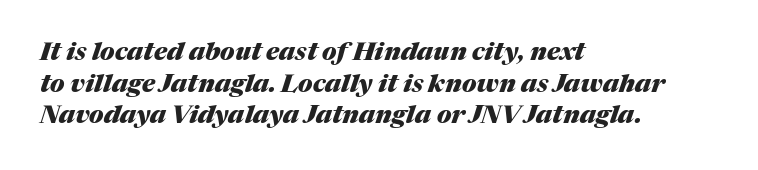
Q: Is the text bold? A: Yes.
Q: Is the text italic (slanted)? A: Yes, it leans right by about 17 degrees.
Q: Is the text underlined? A: No.
Q: How is the paragraph aligned? A: Left-aligned.
Q: Is the spacing between letters normal or unusually wide? A: Normal.
Q: Is the spacing between lines tight, normal or loose? A: Normal.
